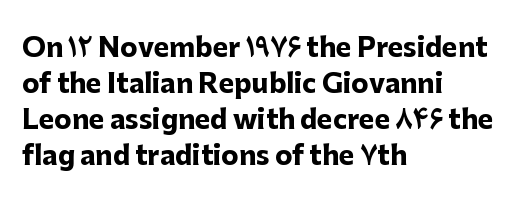
Q: Is the text bold? A: Yes.
Q: Is the text italic (slanted)? A: No, it is upright.
Q: Is the text underlined? A: No.
Q: How is the paragraph aligned? A: Left-aligned.
Q: Is the spacing between letters normal or unusually wide? A: Normal.
Q: Is the spacing between lines tight, normal or loose? A: Normal.
